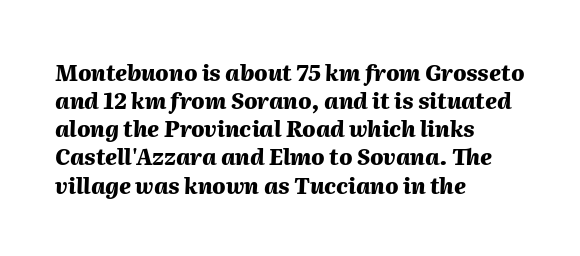
Q: Is the text bold? A: Yes.
Q: Is the text italic (slanted)? A: Yes, it leans right by about 2 degrees.
Q: Is the text underlined? A: No.
Q: How is the paragraph aligned? A: Left-aligned.
Q: Is the spacing between letters normal or unusually wide? A: Normal.
Q: Is the spacing between lines tight, normal or loose? A: Normal.
